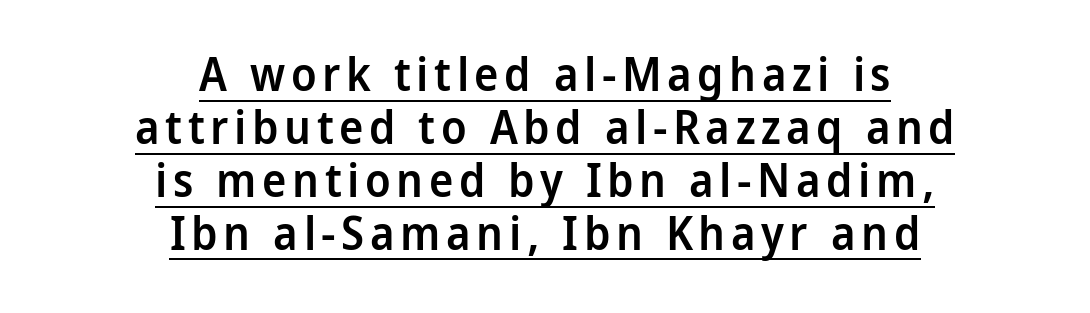
Q: Is the text bold? A: Semi-bold.
Q: Is the text italic (slanted)? A: No, it is upright.
Q: Is the typeface a serif or a sans-serif typeface? A: Sans-serif.
Q: Is the text underlined? A: Yes.
Q: How is the paragraph aligned? A: Centered.
Q: Is the spacing between lines tight, normal or loose? A: Tight.
Q: Width (condensed, normal, or wide)? A: Condensed.
Q: Stroke contrast? A: Low.
Q: x-height? A: Large.
Q: Monospaced? A: No.
